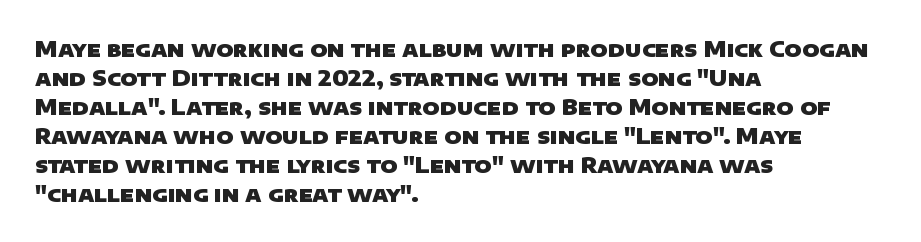
The image shows 21 px bold type; set left-aligned, normal line spacing (1.38x), normal letter spacing, not underlined.
